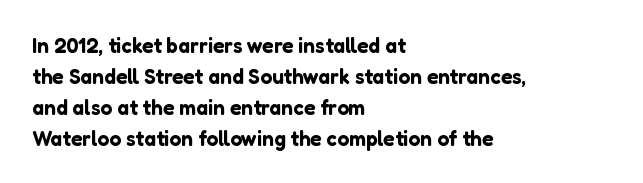
Q: Is the text italic (slanted)? A: No, it is upright.
Q: Is the text underlined? A: No.
Q: How is the paragraph aligned? A: Left-aligned.
Q: Is the spacing between letters normal or unusually wide? A: Normal.
Q: Is the spacing between lines tight, normal or loose? A: Normal.
